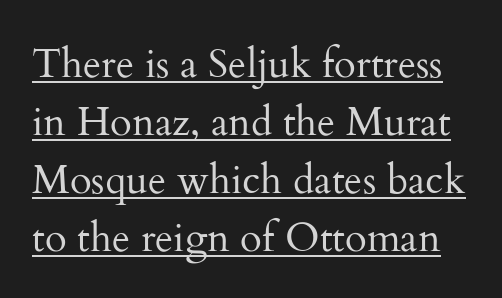
The image shows 40 px regular-weight serif type, upright; set normal line spacing (1.45x), normal letter spacing, underlined; medium stroke contrast and a small x-height.
